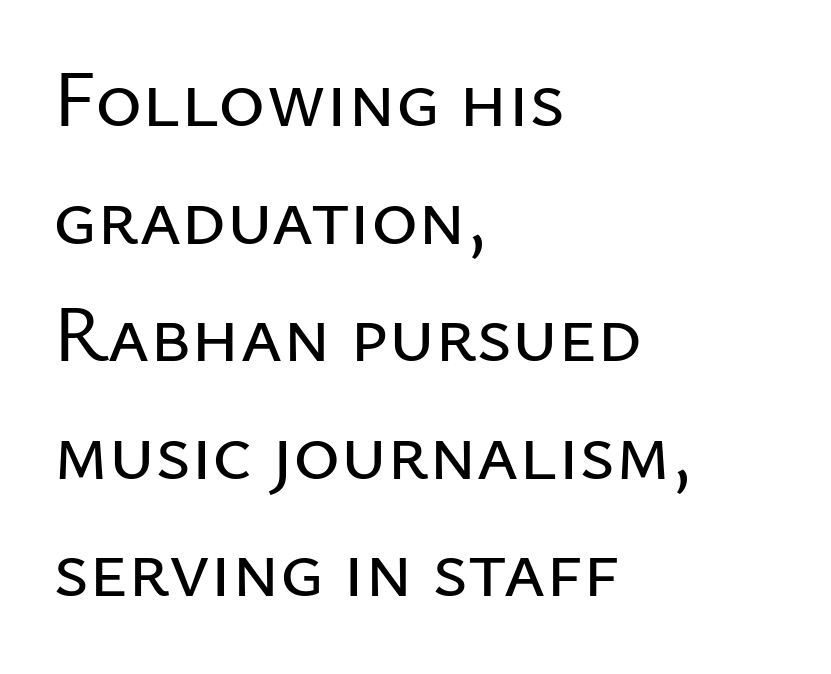
The image shows 80 px sans-serif type, upright; set left-aligned, normal line spacing (1.47x), normal letter spacing, not underlined; low stroke contrast and a medium x-height.
